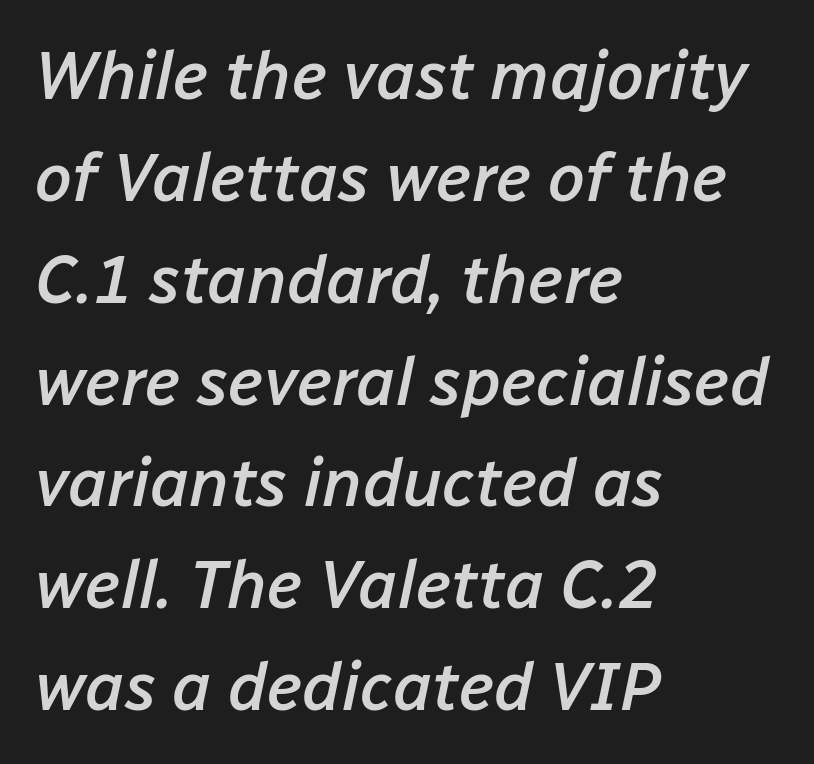
Q: Is the text bold? A: Semi-bold.
Q: Is the text italic (slanted)? A: Yes, it leans right by about 12 degrees.
Q: Is the text underlined? A: No.
Q: How is the paragraph aligned? A: Left-aligned.
Q: Is the spacing between letters normal or unusually wide? A: Normal.
Q: Is the spacing between lines tight, normal or loose? A: Normal.
Q: Width (condensed, normal, or wide)? A: Normal.
Q: Stroke contrast? A: Low.
Q: x-height? A: Medium.
Q: Monospaced? A: No.
